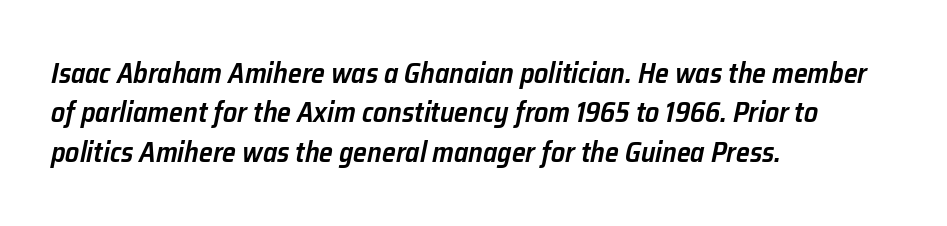
Q: Is the text bold? A: Semi-bold.
Q: Is the text italic (slanted)? A: Yes, it leans right by about 12 degrees.
Q: Is the text underlined? A: No.
Q: How is the paragraph aligned? A: Left-aligned.
Q: Is the spacing between letters normal or unusually wide? A: Normal.
Q: Is the spacing between lines tight, normal or loose? A: Normal.
Q: Width (condensed, normal, or wide)? A: Normal.
Q: Stroke contrast? A: Low.
Q: x-height? A: Medium.
Q: Monospaced? A: No.
